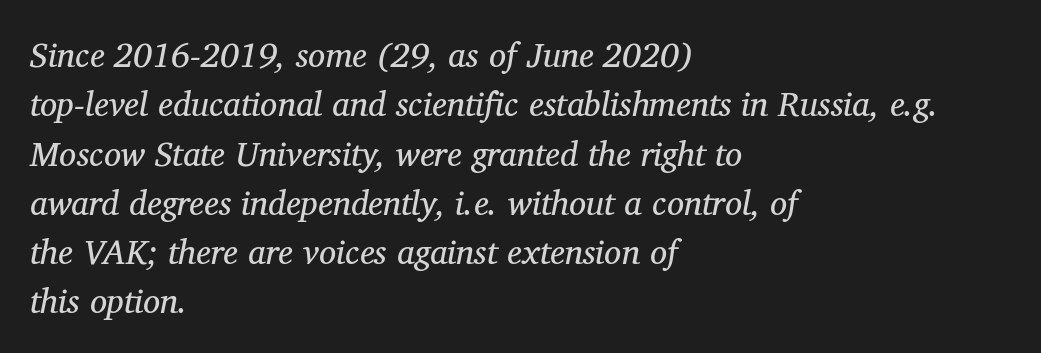
{"serif": "yes", "italic": "yes", "lean": "right", "slant_degrees": 11, "bold": "no", "weight": "regular", "width": "normal", "stroke_contrast": "medium", "x_height": "medium", "monospaced": "no", "underline": "no", "align": "left", "line_spacing": "normal", "line_spacing_ratio": 1.45, "letter_spacing": "normal", "letter_spacing_em": 0.0, "glyph_px": 34}
